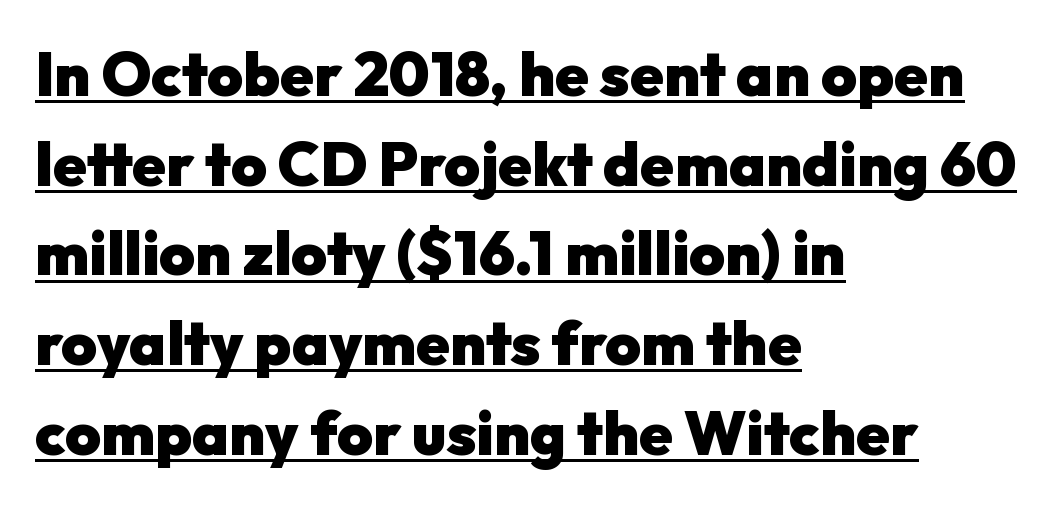
{"serif": "no", "italic": "no", "bold": "yes", "weight": "heavy", "width": "normal", "stroke_contrast": "low", "x_height": "medium", "monospaced": "no", "underline": "yes", "align": "left", "line_spacing": "normal", "line_spacing_ratio": 1.47, "letter_spacing": "normal", "letter_spacing_em": 0.0, "glyph_px": 61}
